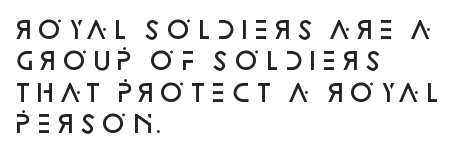
{"italic": "no", "bold": "semi", "underline": "no", "align": "left", "line_spacing": "normal", "line_spacing_ratio": 1.31, "letter_spacing": "normal", "letter_spacing_em": 0.0, "glyph_px": 24}
